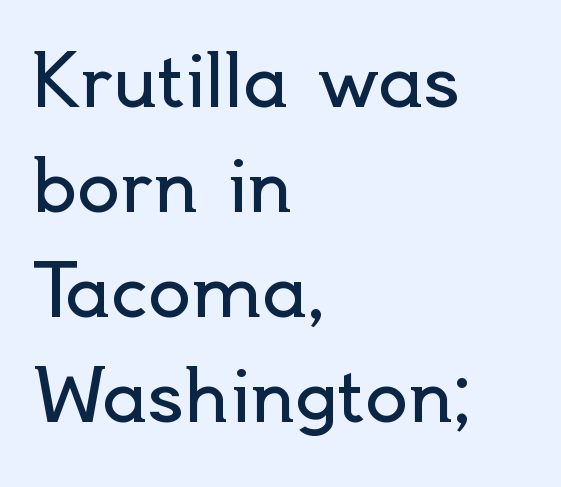
Think standard paragraph weight, or any step lighter than that. These lines stack with their left ends in a neat column. Whoever set this chose a conventional vertical rhythm. Nothing sits at the stroke ends, so this counts as sans-serif. Here the designer chose a conventional face with non-uniform glyph widths.
